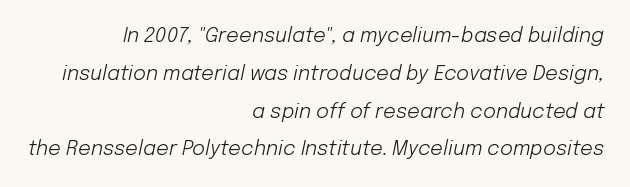
Q: Is the text bold? A: No.
Q: Is the text italic (slanted)? A: Yes, it leans right by about 12 degrees.
Q: Is the text underlined? A: No.
Q: How is the paragraph aligned? A: Right-aligned.
Q: Is the spacing between letters normal or unusually wide? A: Normal.
